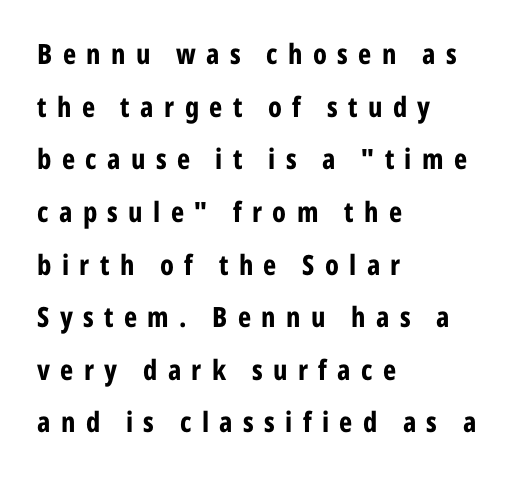
{"serif": "no", "italic": "no", "bold": "yes", "weight": "bold", "width": "condensed", "stroke_contrast": "low", "x_height": "medium", "monospaced": "no", "underline": "no", "align": "left", "line_spacing_ratio": 1.88, "letter_spacing": "wide", "letter_spacing_em": 0.37, "glyph_px": 28}
